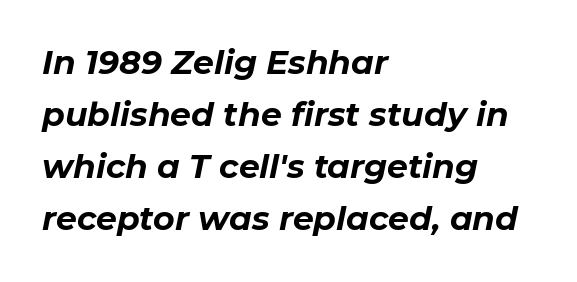
Q: Is the text bold? A: Yes.
Q: Is the text italic (slanted)? A: Yes, it leans right by about 11 degrees.
Q: Is the text underlined? A: No.
Q: How is the paragraph aligned? A: Left-aligned.
Q: Is the spacing between letters normal or unusually wide? A: Normal.
Q: Is the spacing between lines tight, normal or loose? A: Normal.
Q: Width (condensed, normal, or wide)? A: Normal.
Q: Stroke contrast? A: Low.
Q: x-height? A: Medium.
Q: Monospaced? A: No.
